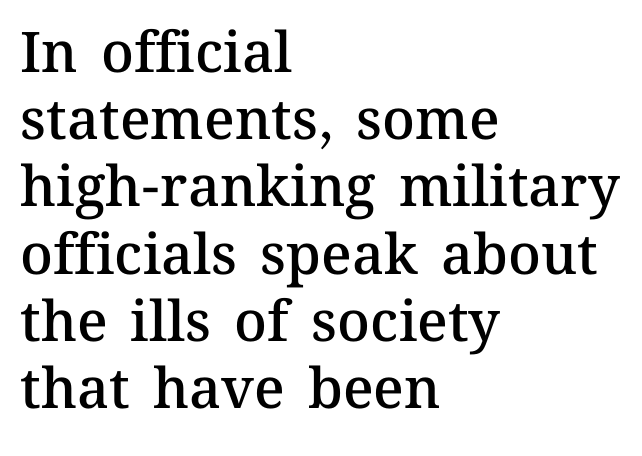
{"italic": "no", "bold": "semi", "weight": "semibold", "width": "normal", "stroke_contrast": "medium", "x_height": "medium", "monospaced": "no", "underline": "no", "align": "left", "line_spacing_ratio": 1.2, "letter_spacing": "normal", "letter_spacing_em": 0.0, "glyph_px": 56}
